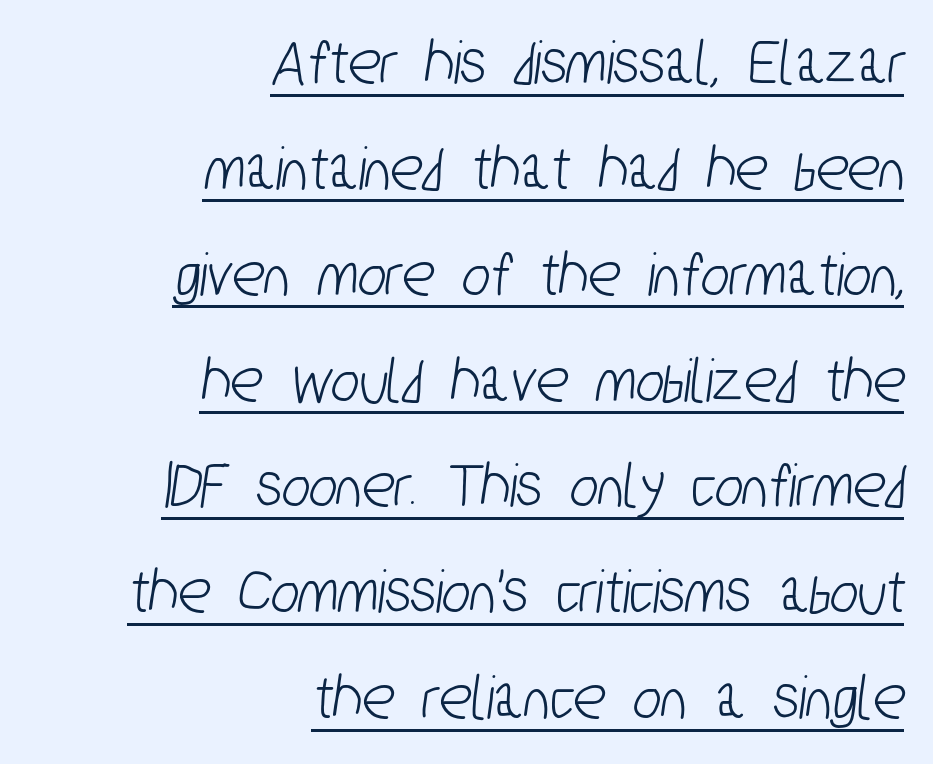
{"serif": "no", "width": "condensed", "stroke_contrast": "low", "x_height": "medium", "monospaced": "no", "underline": "yes", "align": "right", "line_spacing": "normal", "line_spacing_ratio": 1.58, "letter_spacing": "normal", "letter_spacing_em": 0.0, "glyph_px": 67}
